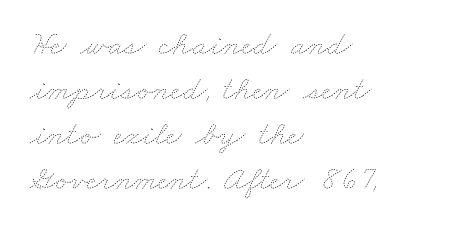
The passage shown is typed in a proportional face where columns would drift. The leading is moderate, giving the passage an even texture. Honestly, the letter spacing is just normal — you wouldn't notice it. Descender tails drop into unmarked territory.
